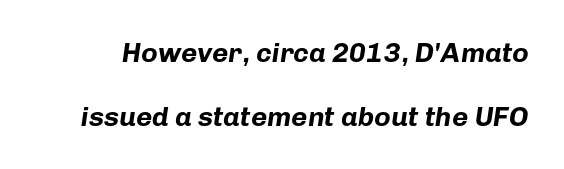
Q: Is the text bold? A: Yes.
Q: Is the text italic (slanted)? A: Yes, it leans right by about 8 degrees.
Q: Is the text underlined? A: No.
Q: Is the spacing between letters normal or unusually wide? A: Normal.
Q: Is the spacing between lines tight, normal or loose? A: Loose.
Q: Width (condensed, normal, or wide)? A: Normal.
Q: Stroke contrast? A: Low.
Q: x-height? A: Medium.
Q: Monospaced? A: No.
